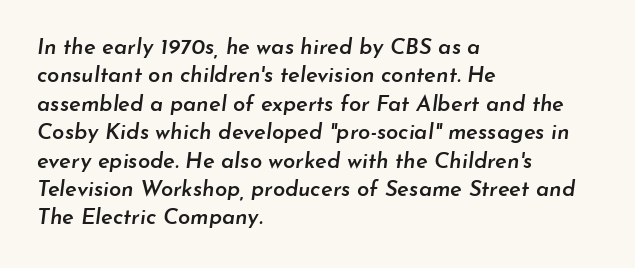
Nobody drew a line under any word here. Left-aligned paragraph, ragged on the right. The face used here is a semibold: visibly heavier than regular, lighter than bold. Leading matches the norm, producing a regular column. Does extra space separate the letters? No, they use regular spacing. Posture: slanted.
